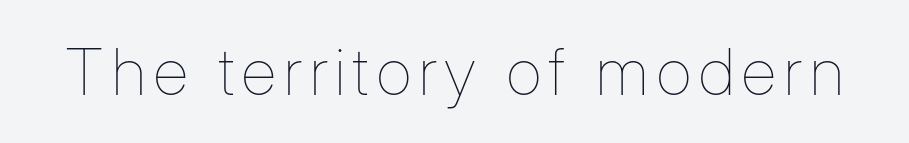
The image shows 65 px thin, condensed type, upright; set not underlined; low stroke contrast and a medium x-height.
